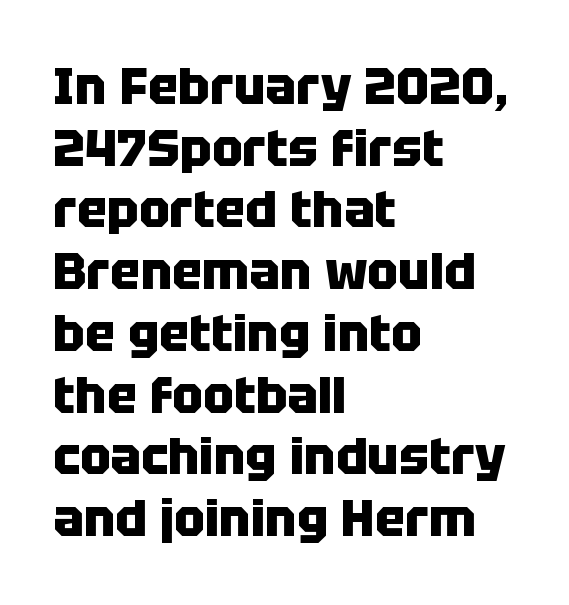
Q: Is the text bold? A: Yes.
Q: Is the text italic (slanted)? A: No, it is upright.
Q: Is the typeface a serif or a sans-serif typeface? A: Sans-serif.
Q: Is the text underlined? A: No.
Q: How is the paragraph aligned? A: Left-aligned.
Q: Is the spacing between letters normal or unusually wide? A: Normal.
Q: Width (condensed, normal, or wide)? A: Normal.
Q: Stroke contrast? A: Low.
Q: x-height? A: Large.
Q: Monospaced? A: No.
